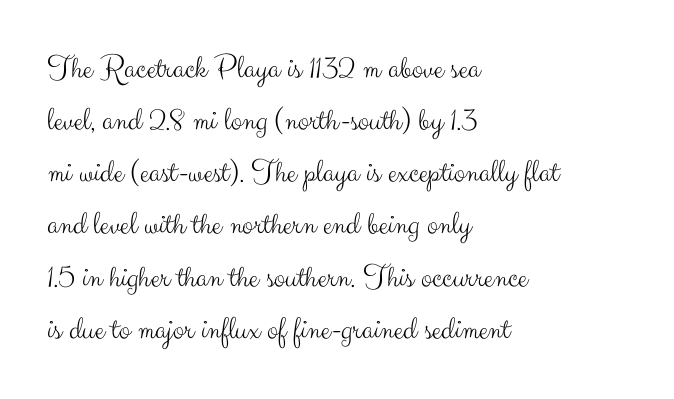
{"serif": "no", "bold": "no", "weight": "light", "width": "normal", "stroke_contrast": "medium", "x_height": "small", "monospaced": "no", "underline": "no", "align": "left", "line_spacing": "normal", "line_spacing_ratio": 1.58, "letter_spacing": "normal", "letter_spacing_em": 0.0, "glyph_px": 33}
